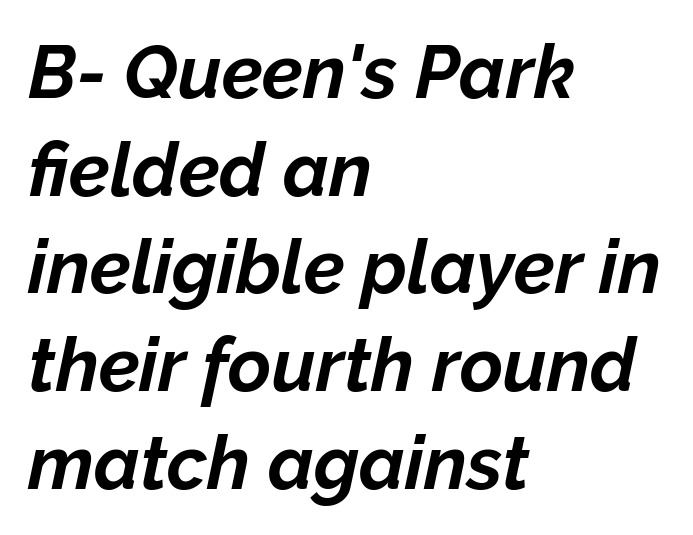
The image shows 74 px bold type, italic (leaning right); set left-aligned, normal line spacing (1.32x), normal letter spacing, not underlined; low stroke contrast and a medium x-height.
